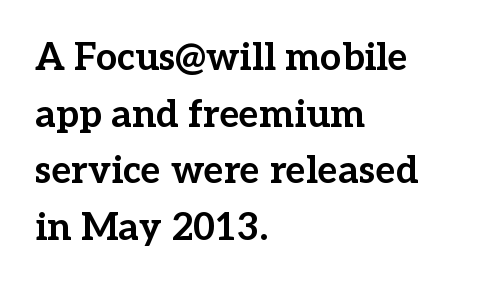
No italicization has been applied; the sample stays upright. The strip under each line holds only bare page. Heavy-handed strokes throughout: this text is bold. The letterforms sit shoulder to shoulder at normal distance.
